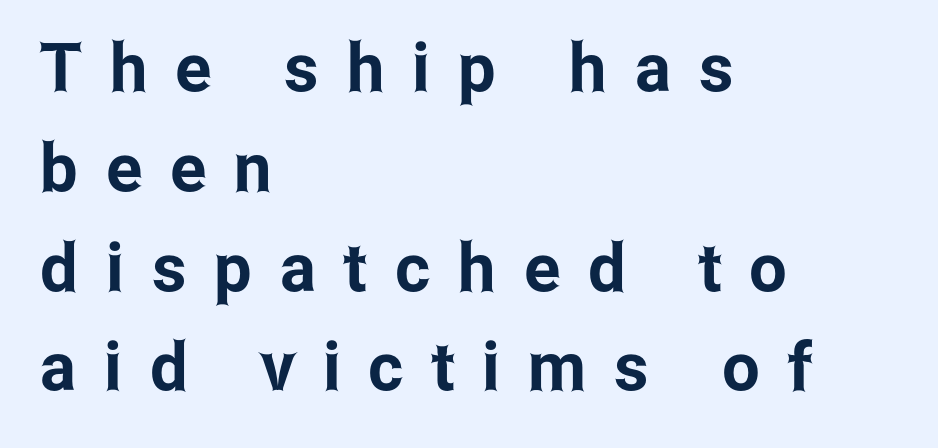
{"serif": "no", "italic": "no", "width": "condensed", "stroke_contrast": "low", "x_height": "medium", "monospaced": "no", "underline": "no", "align": "left", "line_spacing": "normal", "line_spacing_ratio": 1.49, "letter_spacing": "wide", "letter_spacing_em": 0.42, "glyph_px": 67}
